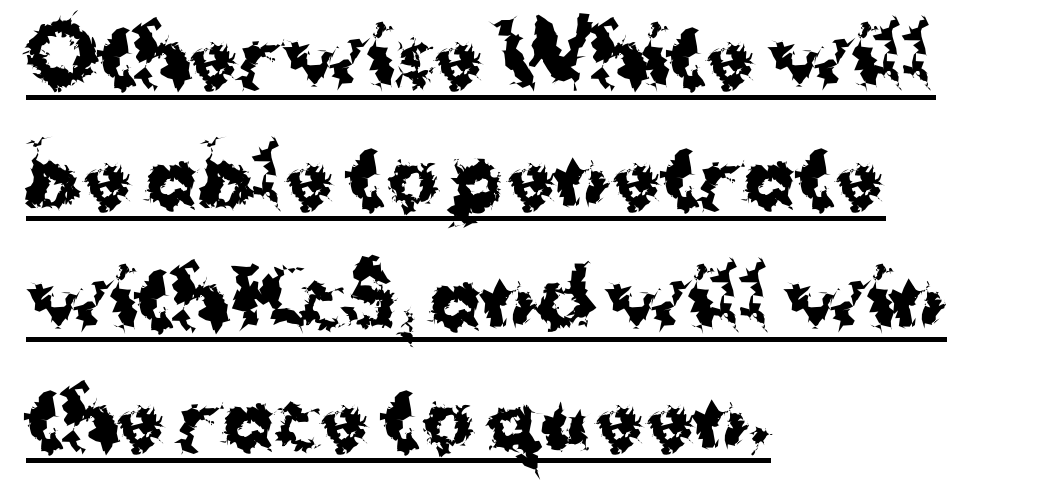
{"serif": "no", "italic": "no", "bold": "yes", "weight": "bold", "width": "normal", "stroke_contrast": "medium", "x_height": "medium", "monospaced": "no", "underline": "yes", "align": "left", "line_spacing": "normal", "line_spacing_ratio": 1.55, "letter_spacing": "normal", "letter_spacing_em": 0.0, "glyph_px": 78}
